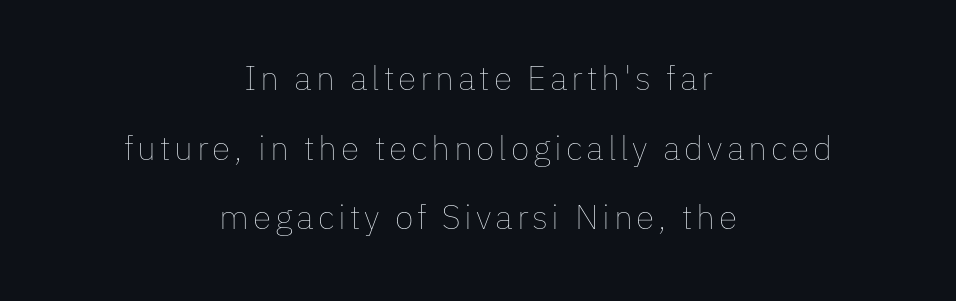
Q: Is the text bold? A: No.
Q: Is the text italic (slanted)? A: No, it is upright.
Q: Is the text underlined? A: No.
Q: How is the paragraph aligned? A: Centered.
Q: Is the spacing between lines tight, normal or loose? A: Loose.
Q: Width (condensed, normal, or wide)? A: Normal.
Q: Stroke contrast? A: Low.
Q: x-height? A: Medium.
Q: Monospaced? A: No.
